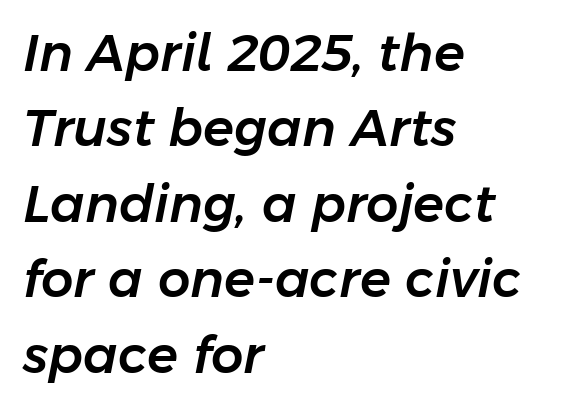
Q: Is the text italic (slanted)? A: Yes, it leans right by about 11 degrees.
Q: Is the text underlined? A: No.
Q: How is the paragraph aligned? A: Left-aligned.
Q: Is the spacing between letters normal or unusually wide? A: Normal.
Q: Is the spacing between lines tight, normal or loose? A: Normal.
Q: Width (condensed, normal, or wide)? A: Normal.
Q: Stroke contrast? A: Low.
Q: x-height? A: Medium.
Q: Monospaced? A: No.
